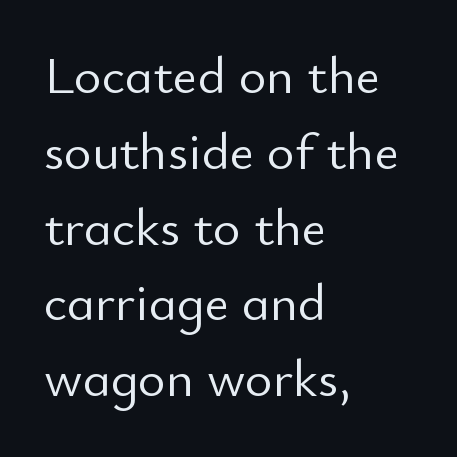
The image shows 53 px light sans-serif type, upright; set left-aligned, normal line spacing (1.43x), normal letter spacing, not underlined; low stroke contrast and a small x-height.
